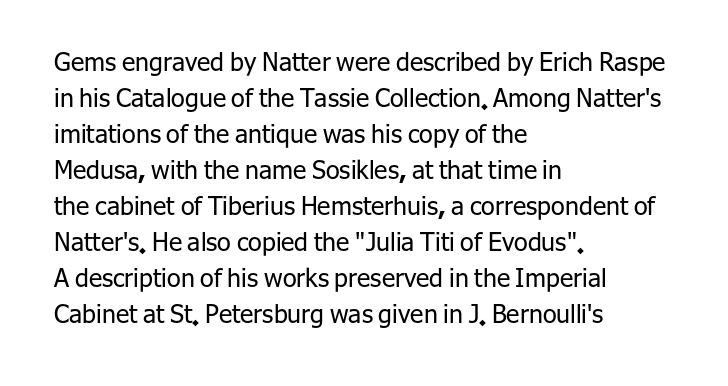
The image shows 25 px text type, upright; set left-aligned, normal line spacing (1.44x), normal letter spacing, not underlined.
